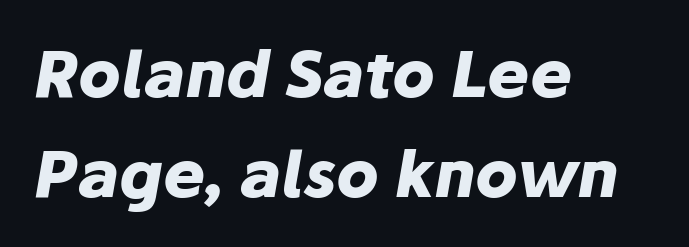
The passage shown is typed in a proportional face where columns would drift. Is the type bold? Yes — the strokes are clearly thick and heavy. The rendering anchors every line to the left-hand side. The baseline area is clear. Leading matches the norm, producing a regular column. These lines keep a tight, regular rhythm from letter to letter.
